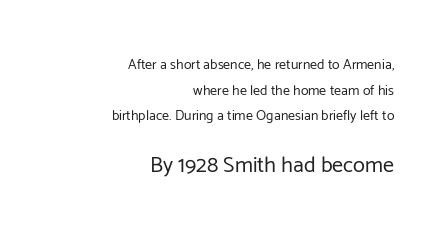
Q: Is the text bold? A: No.
Q: Is the text italic (slanted)? A: No, it is upright.
Q: Is the text underlined? A: No.
Q: How is the paragraph aligned? A: Right-aligned.
Q: Is the spacing between letters normal or unusually wide? A: Normal.
Q: Which block of text is set in a larger size, the first (top) or the second (bottom)? A: The second (bottom) one.
